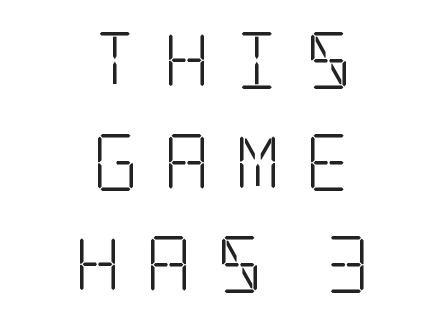
The foot of each line stays bare and open. The tracking jumps out immediately: characters are airy and widely separated. Heaviness? Minimal to ordinary, like unemphasized prose. Small tapered or slab feet sit at the stroke ends, so this counts as serif. The font's upright variant was chosen for this text. Each line is balanced around a shared central axis.
